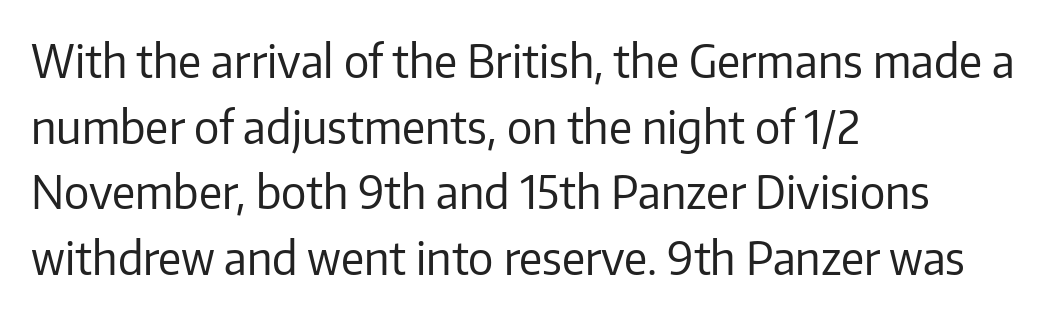
{"serif": "no", "italic": "no", "bold": "no", "weight": "regular", "width": "normal", "stroke_contrast": "low", "x_height": "medium", "monospaced": "no", "underline": "no", "align": "left", "line_spacing": "normal", "line_spacing_ratio": 1.46, "letter_spacing": "normal", "letter_spacing_em": 0.0, "glyph_px": 45}
